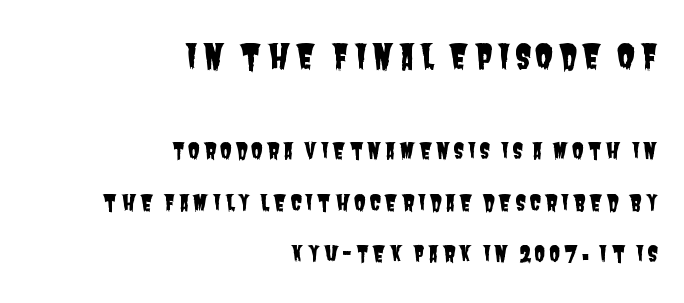
The foot of each line stays bare and open. The passage shown begins with its larger block and ends with its smaller one. The passage shown is typeset with a sans-serif family. The lines are spread far apart with generous leading.
